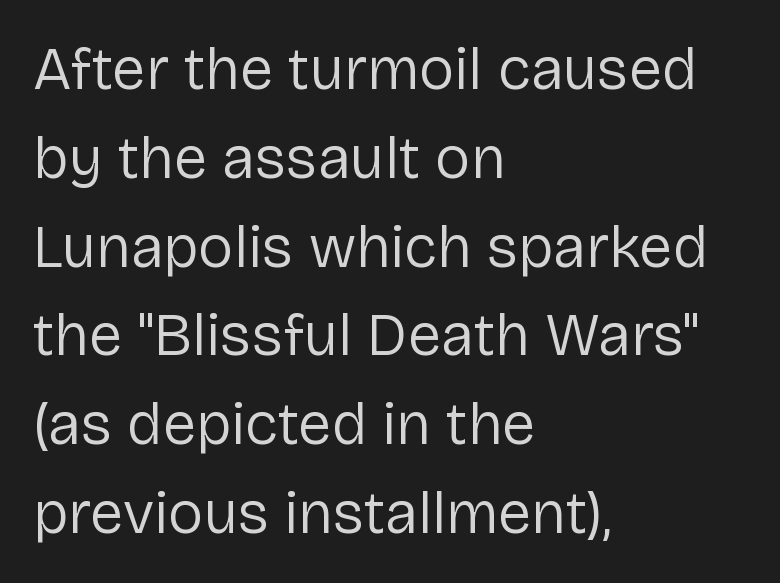
{"serif": "no", "italic": "no", "bold": "no", "weight": "regular", "width": "normal", "stroke_contrast": "low", "x_height": "medium", "monospaced": "no", "underline": "no", "align": "left", "line_spacing": "normal", "line_spacing_ratio": 1.48, "letter_spacing": "normal", "letter_spacing_em": 0.0, "glyph_px": 60}
